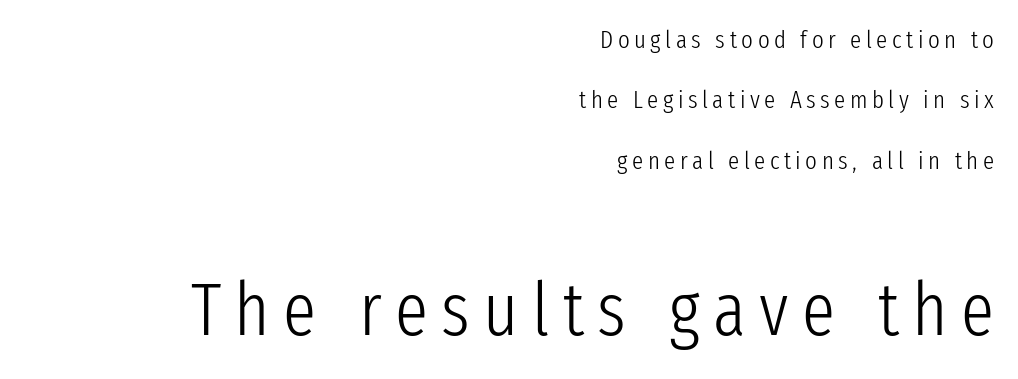
Q: Is the text bold? A: No.
Q: Is the text italic (slanted)? A: No, it is upright.
Q: Is the typeface a serif or a sans-serif typeface? A: Sans-serif.
Q: Is the text underlined? A: No.
Q: How is the paragraph aligned? A: Right-aligned.
Q: Is the spacing between lines tight, normal or loose? A: Loose.
Q: Which block of text is set in a larger size, the first (top) or the second (bottom)? A: The second (bottom) one.
Q: Width (condensed, normal, or wide)? A: Condensed.
Q: Stroke contrast? A: Low.
Q: x-height? A: Medium.
Q: Monospaced? A: No.
